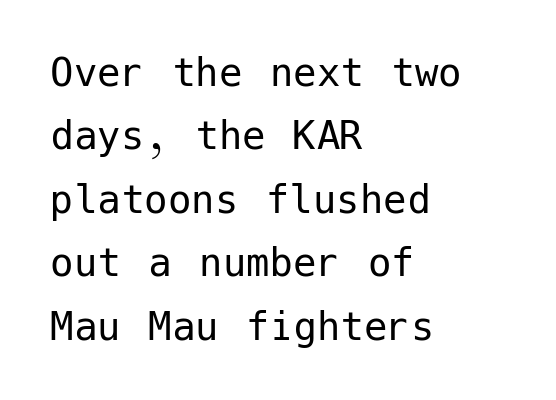
{"serif": "no", "italic": "no", "bold": "no", "weight": "regular", "width": "normal", "stroke_contrast": "low", "x_height": "medium", "underline": "no", "align": "left", "line_spacing": "normal", "line_spacing_ratio": 1.35, "letter_spacing": "normal", "letter_spacing_em": 0.0, "glyph_px": 47}
